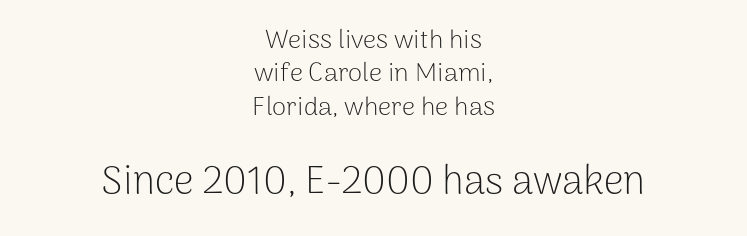
Q: Is the text bold? A: No.
Q: Is the text italic (slanted)? A: No, it is upright.
Q: Is the typeface a serif or a sans-serif typeface? A: Sans-serif.
Q: Is the text underlined? A: No.
Q: How is the paragraph aligned? A: Centered.
Q: Is the spacing between letters normal or unusually wide? A: Normal.
Q: Is the spacing between lines tight, normal or loose? A: Normal.
Q: Which block of text is set in a larger size, the first (top) or the second (bottom)? A: The second (bottom) one.
Q: Width (condensed, normal, or wide)? A: Normal.
Q: Stroke contrast? A: Low.
Q: x-height? A: Medium.
Q: Monospaced? A: No.
